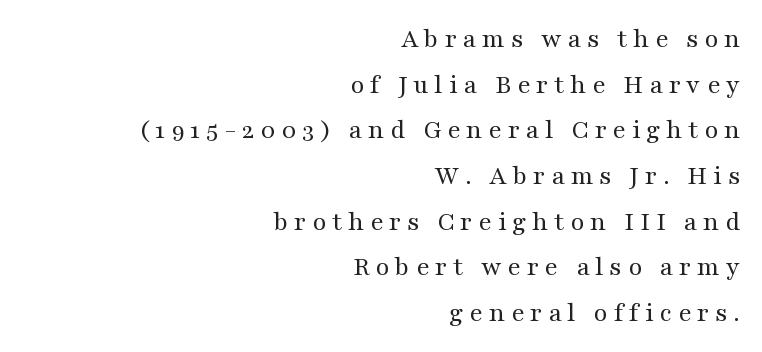
The image shows 28 px regular-weight, wide serif type, upright; set right-aligned, normal line spacing (1.63x), unusually wide letter spacing (+0.21 em), not underlined; medium stroke contrast and a medium x-height.
